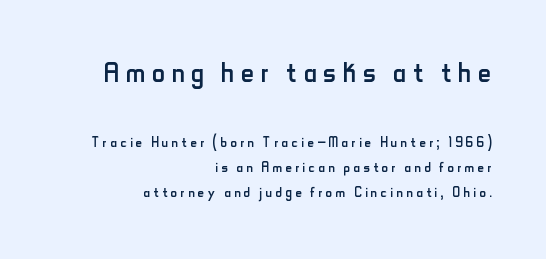
Q: Is the text bold? A: No.
Q: Is the text italic (slanted)? A: No, it is upright.
Q: Is the typeface a serif or a sans-serif typeface? A: Sans-serif.
Q: Is the text underlined? A: No.
Q: How is the paragraph aligned? A: Right-aligned.
Q: Is the spacing between lines tight, normal or loose? A: Normal.
Q: Which block of text is set in a larger size, the first (top) or the second (bottom)? A: The first (top) one.
Q: Width (condensed, normal, or wide)? A: Condensed.
Q: Stroke contrast? A: Low.
Q: x-height? A: Small.
Q: Monospaced? A: No.
